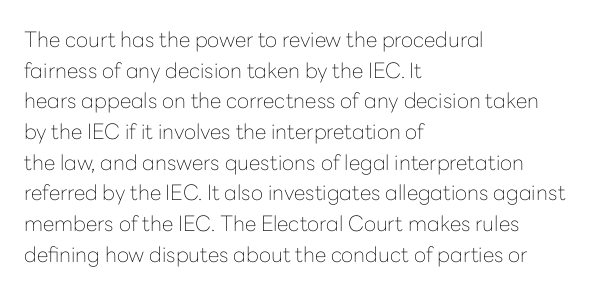
The strip under each line holds only bare page. The lines in this sample share a left origin and differ only in where they stop. The block of text has a typical density, with ordinary space between rows. A typesetter would call this zero additional tracking. Each stroke keeps to a modest, everyday thickness or less. Style check: upright.
